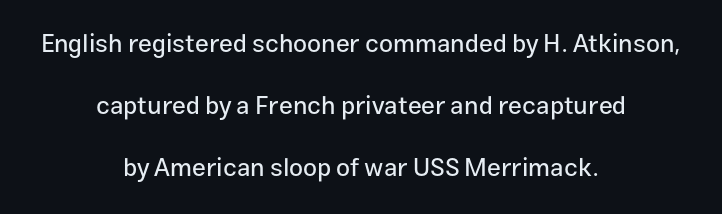
{"italic": "no", "underline": "no", "align": "center", "line_spacing": "loose", "line_spacing_ratio": 2.49, "letter_spacing": "normal", "letter_spacing_em": 0.0, "glyph_px": 25}
